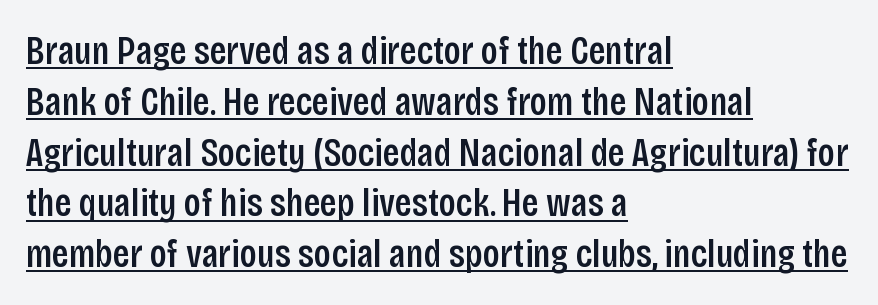
{"serif": "no", "italic": "no", "width": "condensed", "stroke_contrast": "low", "x_height": "large", "monospaced": "no", "underline": "yes", "align": "left", "line_spacing": "normal", "line_spacing_ratio": 1.27, "letter_spacing": "normal", "letter_spacing_em": 0.0, "glyph_px": 40}
